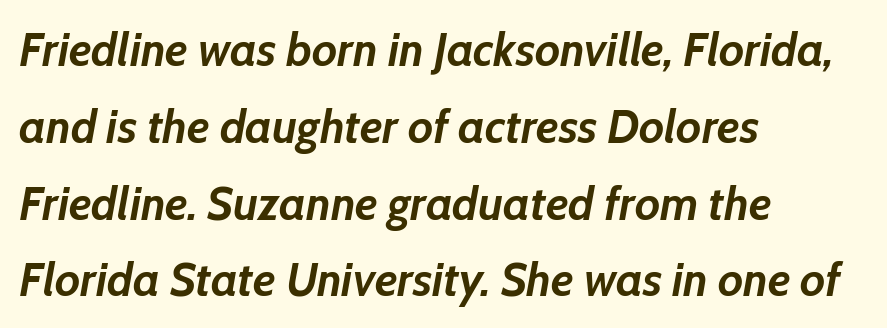
{"italic": "yes", "lean": "right", "slant_degrees": 10, "bold": "yes", "weight": "semibold", "width": "normal", "stroke_contrast": "low", "x_height": "medium", "monospaced": "no", "underline": "no", "align": "left", "line_spacing": "normal", "line_spacing_ratio": 1.6, "letter_spacing": "normal", "letter_spacing_em": 0.0, "glyph_px": 48}
